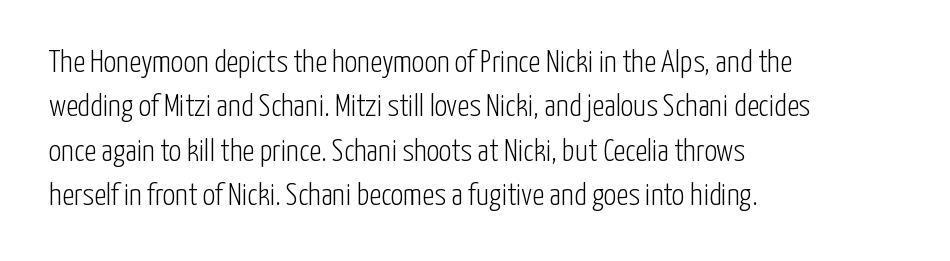
Each letter keeps its own natural width here, so spacing adapts to shape. Look at the bottom of the vertical strokes: they stop flat, with no serifs. Unlike italic type, these characters show no tilt at all. Leading: standard. The strip under each line holds only bare page.
